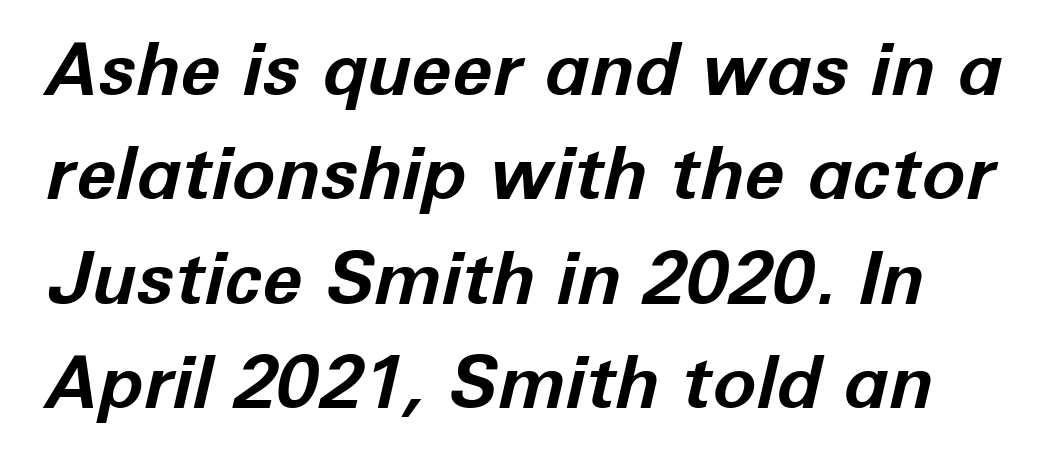
{"italic": "yes", "lean": "right", "slant_degrees": 12, "bold": "yes", "weight": "bold", "width": "normal", "stroke_contrast": "low", "x_height": "medium", "monospaced": "no", "underline": "no", "line_spacing": "normal", "line_spacing_ratio": 1.43, "letter_spacing": "normal", "letter_spacing_em": 0.0, "glyph_px": 73}
